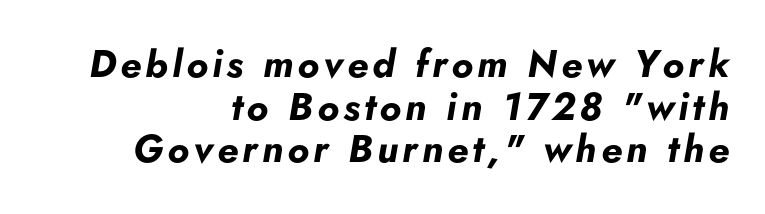
Q: Is the text bold? A: Yes.
Q: Is the text italic (slanted)? A: Yes, it leans right by about 5 degrees.
Q: Is the text underlined? A: No.
Q: How is the paragraph aligned? A: Right-aligned.
Q: Is the spacing between lines tight, normal or loose? A: Tight.
Q: Width (condensed, normal, or wide)? A: Normal.
Q: Stroke contrast? A: Low.
Q: x-height? A: Small.
Q: Monospaced? A: No.
